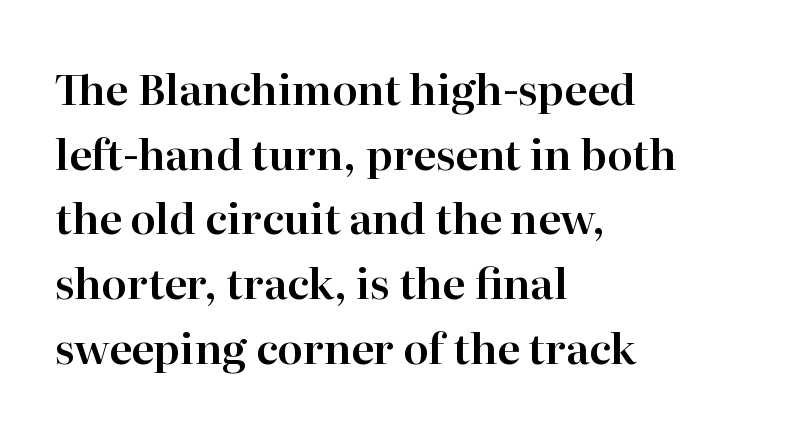
The image shows 42 px serif type, upright; set left-aligned, normal line spacing (1.54x), normal letter spacing, not underlined; high stroke contrast and a medium x-height.
